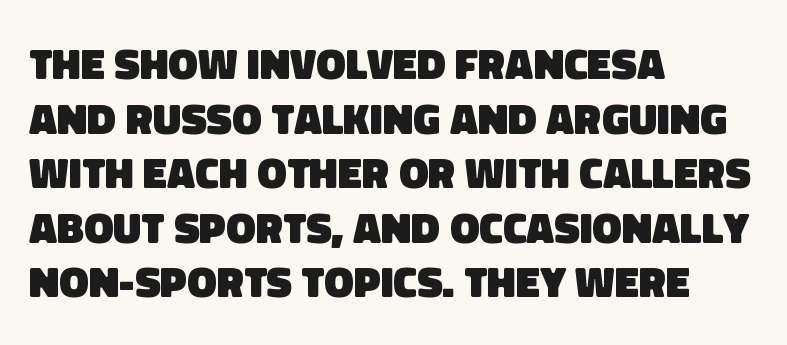
{"serif": "no", "bold": "yes", "weight": "heavy", "width": "normal", "stroke_contrast": "low", "x_height": "large", "monospaced": "no", "underline": "no", "align": "left", "line_spacing_ratio": 1.24, "letter_spacing": "normal", "letter_spacing_em": 0.0, "glyph_px": 44}
